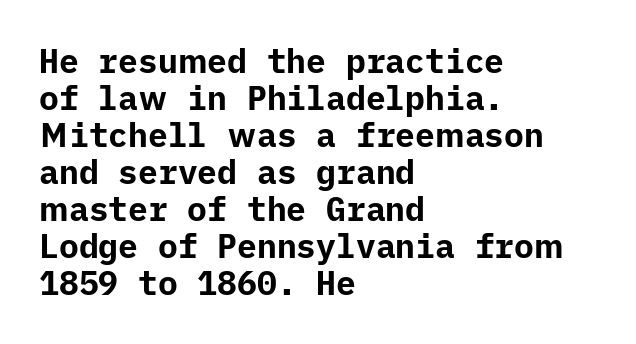
Q: Is the text bold? A: Yes.
Q: Is the text italic (slanted)? A: No, it is upright.
Q: Is the typeface a serif or a sans-serif typeface? A: Sans-serif.
Q: Is the text underlined? A: No.
Q: How is the paragraph aligned? A: Left-aligned.
Q: Is the spacing between letters normal or unusually wide? A: Normal.
Q: Is the spacing between lines tight, normal or loose? A: Tight.
Q: Width (condensed, normal, or wide)? A: Normal.
Q: Stroke contrast? A: Low.
Q: x-height? A: Medium.
